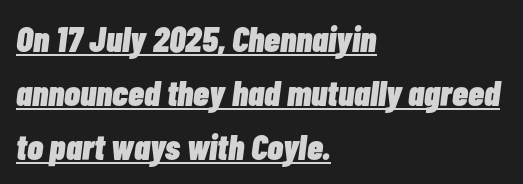
Vertical spacing — default. Typeset ragged right — the left edge is the straight one. A typesetter would call this proportional, since set widths differ per character. Standard letterfit; no display-style spreading of the glyphs. The typography opts for an oblique posture over an upright one. The sample has been set heavy, in full bold.
